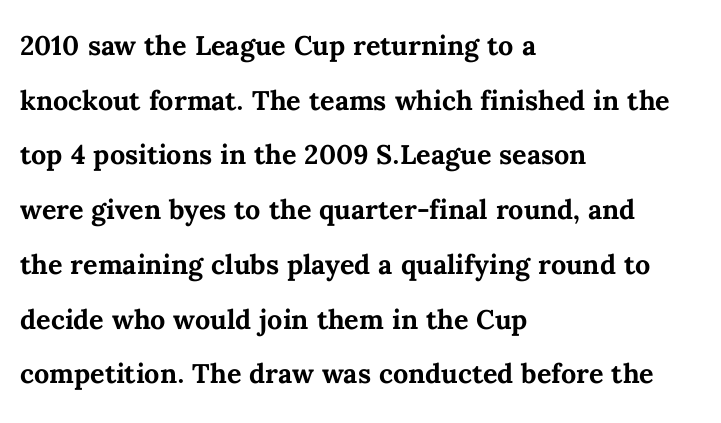
{"italic": "no", "bold": "yes", "weight": "semibold", "width": "normal", "stroke_contrast": "medium", "x_height": "medium", "monospaced": "no", "underline": "no", "align": "left", "line_spacing": "normal", "line_spacing_ratio": 1.52, "letter_spacing": "normal", "letter_spacing_em": 0.0, "glyph_px": 36}
